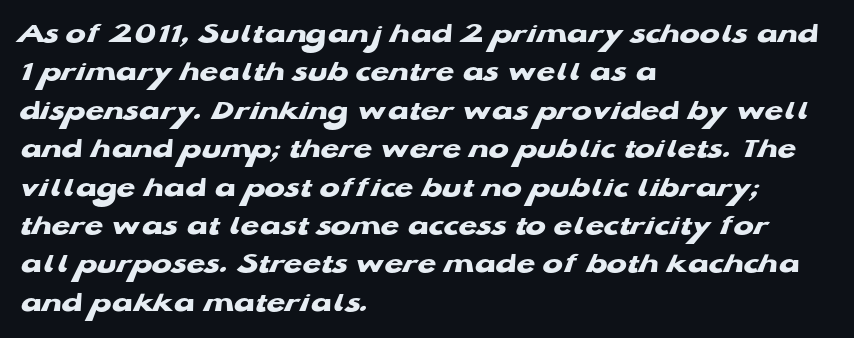
A full-strength bold gives these letters their thick strokes. Every row of glyphs begins at an identical x-position on the left. Here the designer chose a conventional face with non-uniform glyph widths. Check under the words: just untouched page.
